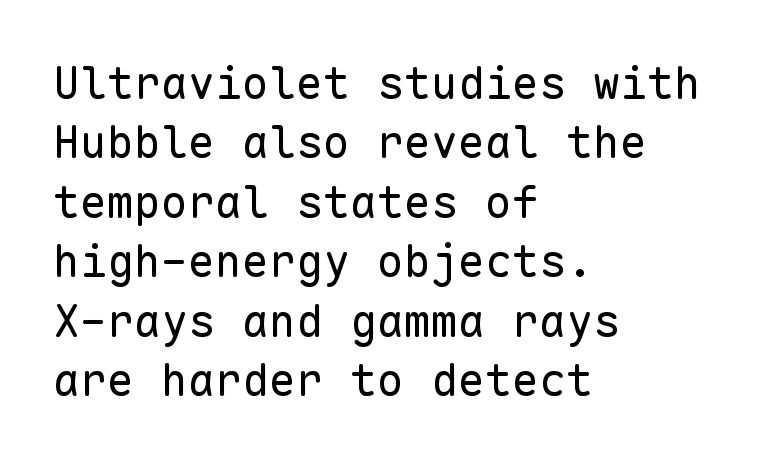
{"serif": "no", "italic": "no", "bold": "no", "weight": "regular", "width": "normal", "stroke_contrast": "low", "x_height": "medium", "monospaced": "yes", "underline": "no", "align": "left", "line_spacing": "normal", "line_spacing_ratio": 1.32, "letter_spacing": "normal", "letter_spacing_em": 0.0, "glyph_px": 45}
